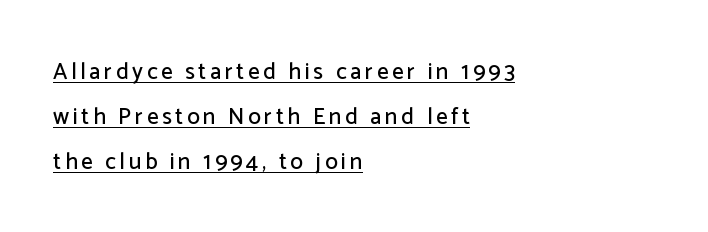
{"italic": "no", "underline": "yes", "align": "left", "line_spacing": "loose", "line_spacing_ratio": 1.96, "glyph_px": 23}
